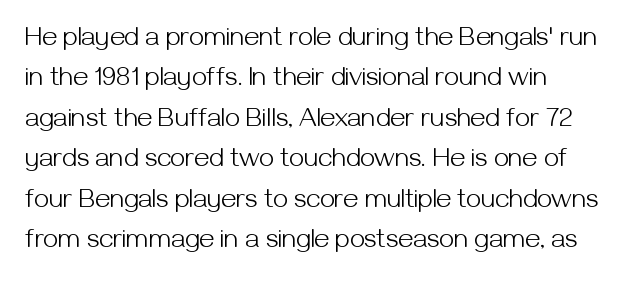
Whoever set this chose a conventional vertical rhythm. Unmarked baselines from the first word to the last. Is the type heavy? It reads as light-to-regular instead. Students, note that the glyphs here touch the page at normal intervals. The specimen reads as upright at a glance.
